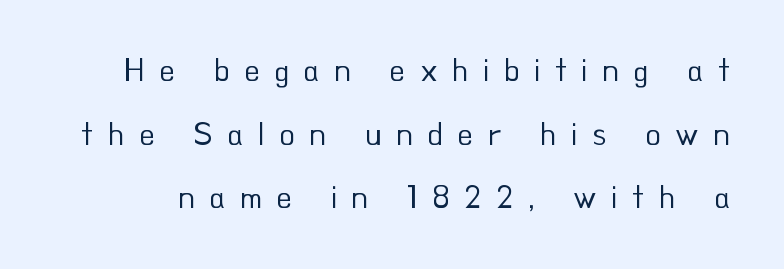
Q: Is the text bold? A: No.
Q: Is the text italic (slanted)? A: No, it is upright.
Q: Is the typeface a serif or a sans-serif typeface? A: Sans-serif.
Q: Is the text underlined? A: No.
Q: Is the spacing between letters normal or unusually wide? A: Unusually wide.
Q: Is the spacing between lines tight, normal or loose? A: Loose.
Q: Width (condensed, normal, or wide)? A: Normal.
Q: Stroke contrast? A: Low.
Q: x-height? A: Small.
Q: Monospaced? A: No.
